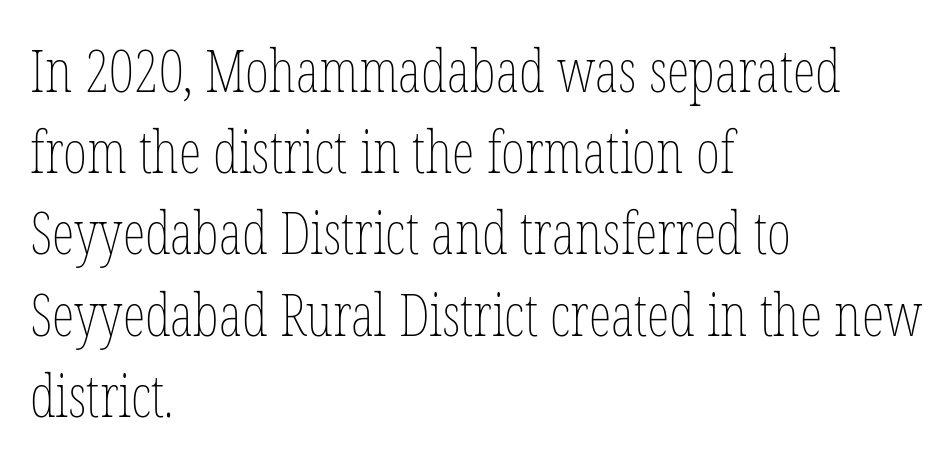
The image shows 58 px thin, condensed type, upright; set left-aligned, normal line spacing (1.4x), normal letter spacing, not underlined; low stroke contrast and a medium x-height.
